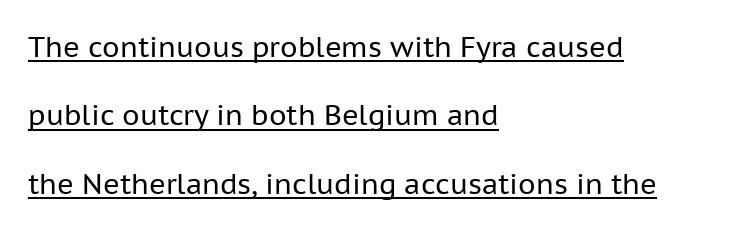
Stroke terminals: plain, sans-serif. How would I describe the line gaps? Wide and relaxed. The letters advance in unequal steps, a hallmark of proportional type. The type is set solid horizontally, with unmodified tracking. The face looks like a standard text weight, possibly lighter. Underlining? Definitely there.
